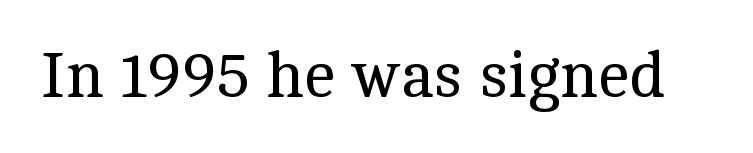
The characters display serif detailing at their extremities. Nothing unusual about the tracking: characters are spaced as the font intends. These lines were composed using upright roman letters. Vertical stems look standard width or narrower in stroke. Each letter keeps its own natural width here, so spacing adapts to shape. Only glyphs here, with clear space below each row.
